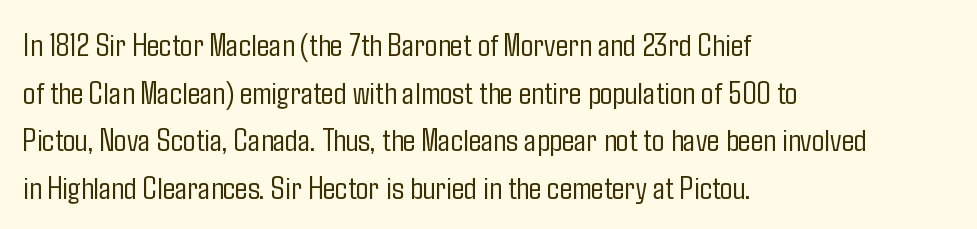
Quick note: not italic, upright. The space directly below the letters is spotless. These lines stack with their left ends in a neat column. Regular leading.
